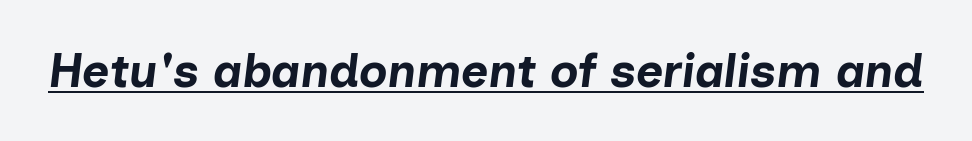
Each word holds together tightly as a unit, with standard inter-letter gaps. The typesetting leans heavy: a genuine bold. The words here are underlined. Think of a printed novel: that variable character pitch is what you see here.
